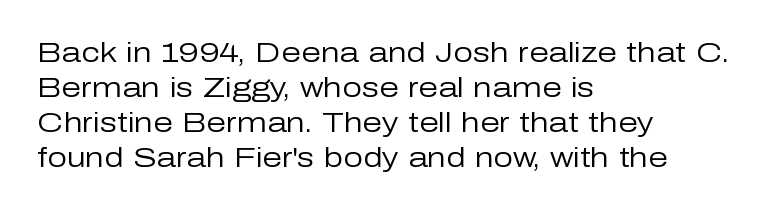
{"serif": "no", "italic": "no", "bold": "no", "weight": "regular", "width": "normal", "stroke_contrast": "low", "x_height": "medium", "monospaced": "no", "underline": "no", "align": "left", "line_spacing": "normal", "line_spacing_ratio": 1.25, "letter_spacing": "normal", "letter_spacing_em": 0.0, "glyph_px": 28}
